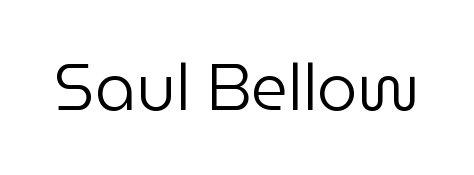
Standard letterfit; no display-style spreading of the glyphs. Nothing sits at the stroke ends, so this counts as sans-serif. Each row of text sits above clean, open space. Weight: not bold — regular or lighter.
